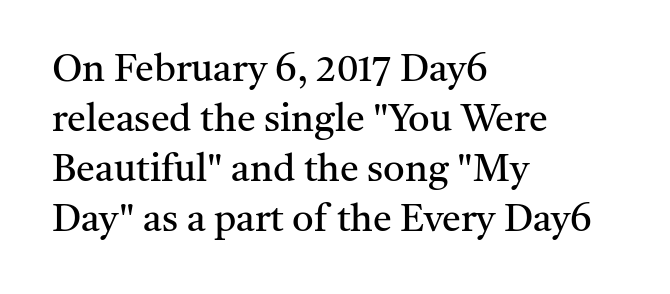
{"serif": "yes", "italic": "no", "bold": "no", "weight": "regular", "width": "normal", "stroke_contrast": "medium", "x_height": "medium", "monospaced": "no", "underline": "no", "align": "left", "line_spacing": "normal", "line_spacing_ratio": 1.32, "letter_spacing": "normal", "letter_spacing_em": 0.0, "glyph_px": 38}
